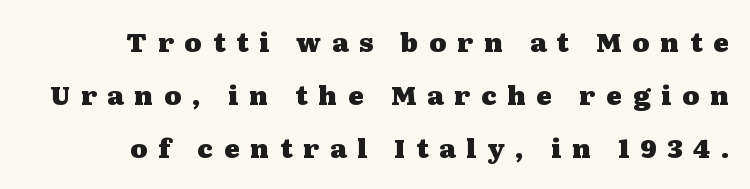
The image shows 26 px bold type, upright; set loose line spacing (2.04x), unusually wide letter spacing (+0.42 em), not underlined.
